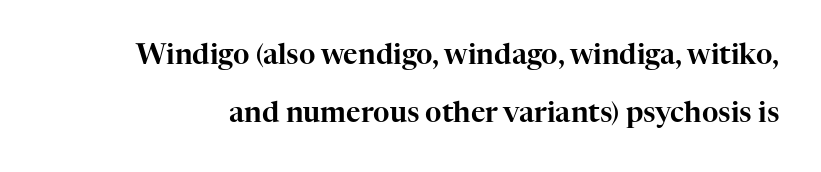
Check where the strokes stop: tiny serifs finish them off. Vertical strokes here are truly vertical. Honestly, the letter spacing is just normal — you wouldn't notice it. Note the varied advance widths — an 'i' is clearly narrower than an 'm'.
